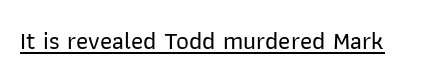
Q: Is the text italic (slanted)? A: No, it is upright.
Q: Is the text underlined? A: Yes.
Q: Is the spacing between letters normal or unusually wide? A: Normal.
